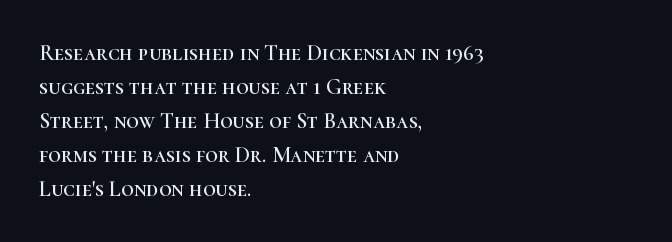
Q: Is the text italic (slanted)? A: No, it is upright.
Q: Is the text underlined? A: No.
Q: How is the paragraph aligned? A: Left-aligned.
Q: Is the spacing between letters normal or unusually wide? A: Normal.
Q: Is the spacing between lines tight, normal or loose? A: Normal.
